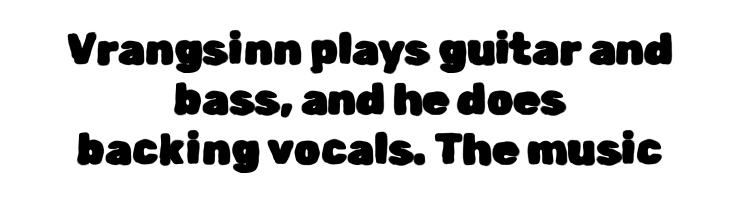
The face used here is proportionally spaced, like ordinary book or web type. Characters follow at the spacing the type designer built in. Typeset on center — no edge is straight. Words float on clear page, feet unadorned. Characters remain perfectly vertical along every line.
